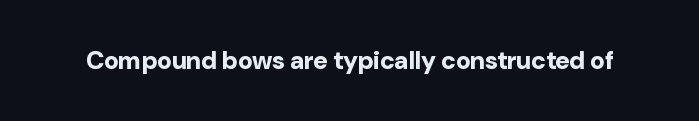
Q: Is the text bold? A: Yes.
Q: Is the text italic (slanted)? A: No, it is upright.
Q: Is the text underlined? A: No.
Q: Is the spacing between letters normal or unusually wide? A: Normal.
